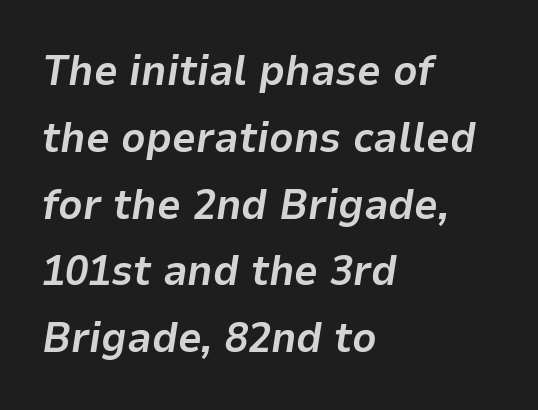
{"italic": "yes", "lean": "right", "slant_degrees": 9, "bold": "yes", "weight": "bold", "width": "normal", "stroke_contrast": "low", "x_height": "medium", "monospaced": "no", "underline": "no", "align": "left", "line_spacing": "normal", "line_spacing_ratio": 1.59, "letter_spacing": "normal", "letter_spacing_em": 0.0, "glyph_px": 42}
